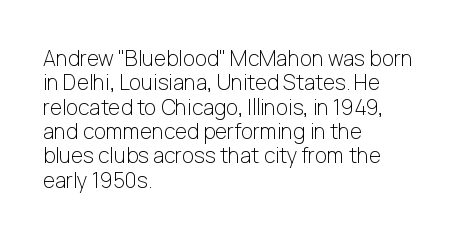
The image shows 21 px text type, upright; set left-aligned, line spacing 1.16x, normal letter spacing, not underlined.
